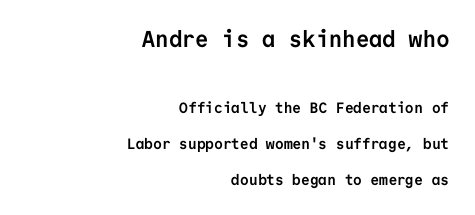
Line endings align vertically; line beginnings do not. Here the glyphs are tracked normally, forming tight word shapes. The initial chunk of copy outweighs the following chunk in type size. Does the leading feel generous? Absolutely, it's lavish. Each row of text sits above clean, open space. Look at the stroke-to-counter ratio: heavy, a bold.
